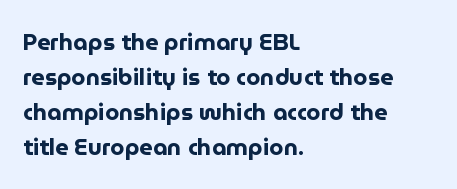
The image shows 23 px bold type, upright; set left-aligned, normal line spacing (1.52x), normal letter spacing, not underlined.
